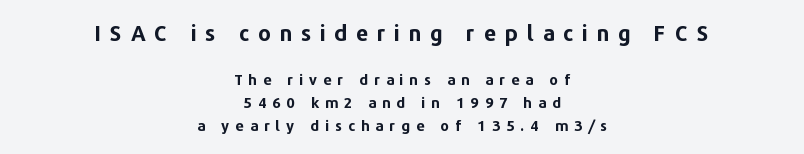
The horizontal fit of the characters is loose and conspicuously gappy. Check under the words: just untouched page. Compared with a flush-left layout, this one balances lines on the center instead. Horizontal bands of white between lines are of average thickness. The axis of the letterforms is exactly vertical. Thick stems and heavy bowls — unmistakably bold.
